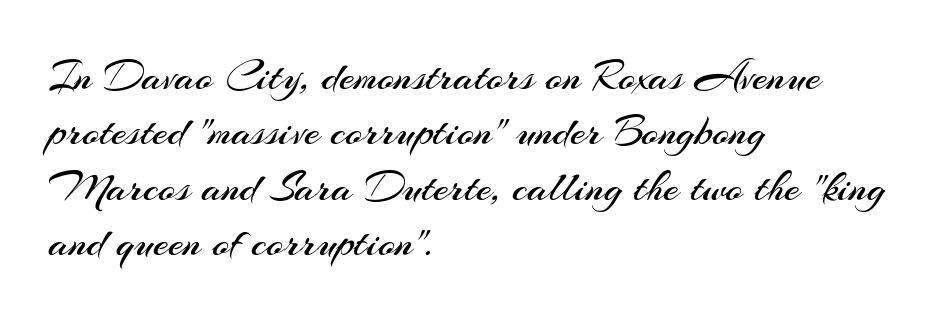
The image shows 44 px regular-weight sans-serif type; set left-aligned, normal line spacing (1.26x), normal letter spacing, not underlined; medium stroke contrast and a small x-height.
